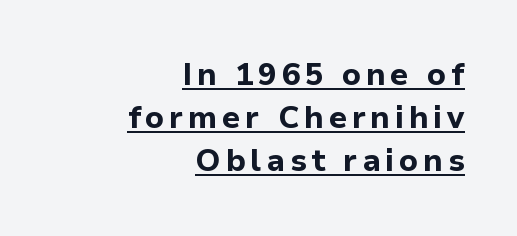
{"serif": "no", "italic": "no", "bold": "yes", "weight": "bold", "width": "normal", "stroke_contrast": "low", "x_height": "medium", "monospaced": "no", "underline": "yes", "align": "right", "line_spacing": "normal", "line_spacing_ratio": 1.39, "glyph_px": 31}
